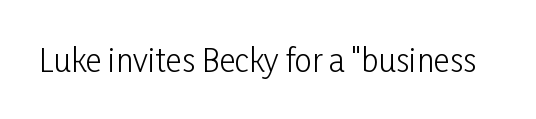
Q: Is the text bold? A: No.
Q: Is the text italic (slanted)? A: No, it is upright.
Q: Is the typeface a serif or a sans-serif typeface? A: Sans-serif.
Q: Is the text underlined? A: No.
Q: Is the spacing between letters normal or unusually wide? A: Normal.
Q: Width (condensed, normal, or wide)? A: Condensed.
Q: Stroke contrast? A: Low.
Q: x-height? A: Medium.
Q: Monospaced? A: No.
